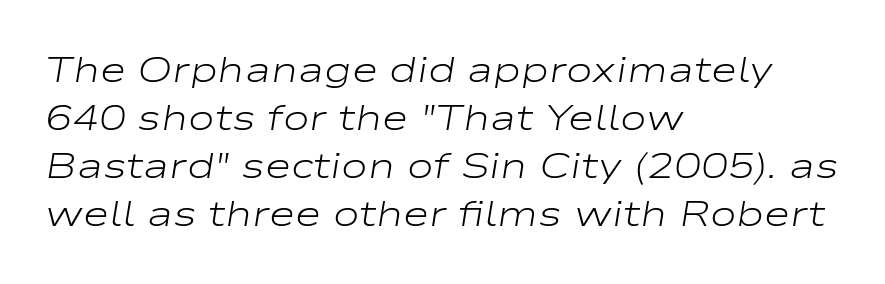
Q: Is the text bold? A: No.
Q: Is the text italic (slanted)? A: Yes, it leans right by about 9 degrees.
Q: Is the text underlined? A: No.
Q: How is the paragraph aligned? A: Left-aligned.
Q: Is the spacing between letters normal or unusually wide? A: Normal.
Q: Is the spacing between lines tight, normal or loose? A: Normal.
Q: Width (condensed, normal, or wide)? A: Wide.
Q: Stroke contrast? A: Low.
Q: x-height? A: Medium.
Q: Monospaced? A: No.
